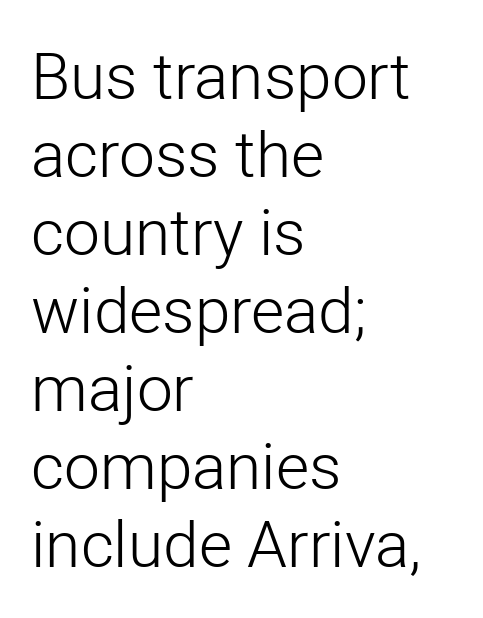
Q: Is the text bold? A: No.
Q: Is the text italic (slanted)? A: No, it is upright.
Q: Is the typeface a serif or a sans-serif typeface? A: Sans-serif.
Q: Is the text underlined? A: No.
Q: How is the paragraph aligned? A: Left-aligned.
Q: Is the spacing between letters normal or unusually wide? A: Normal.
Q: Width (condensed, normal, or wide)? A: Normal.
Q: Stroke contrast? A: Low.
Q: x-height? A: Medium.
Q: Monospaced? A: No.
